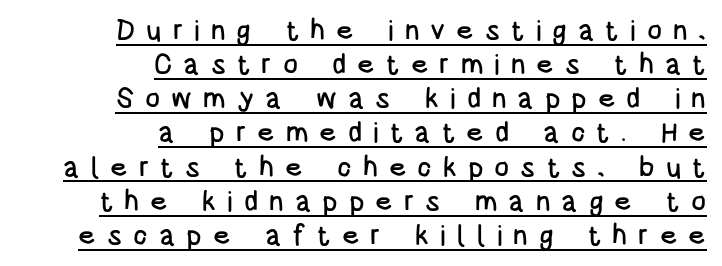
The image shows 28 px condensed sans-serif type, upright; set right-aligned, line spacing 1.22x, unusually wide letter spacing (+0.39 em), underlined; low stroke contrast and a large x-height.
